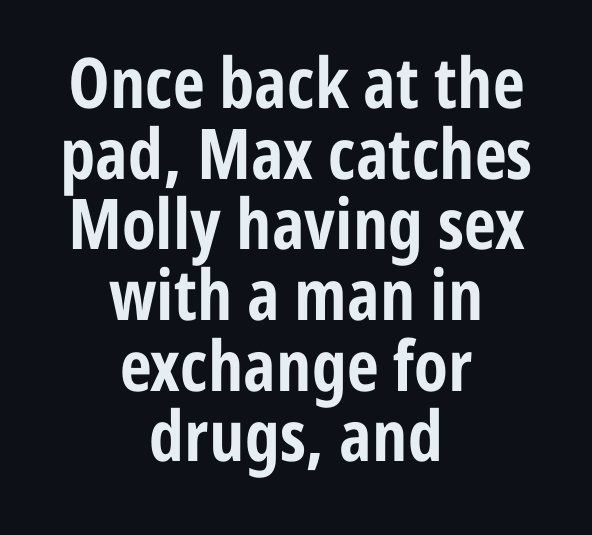
The image shows 70 px bold, condensed sans-serif type, upright; set centered, tight line spacing (1.01x), normal letter spacing, not underlined; low stroke contrast and a medium x-height.
